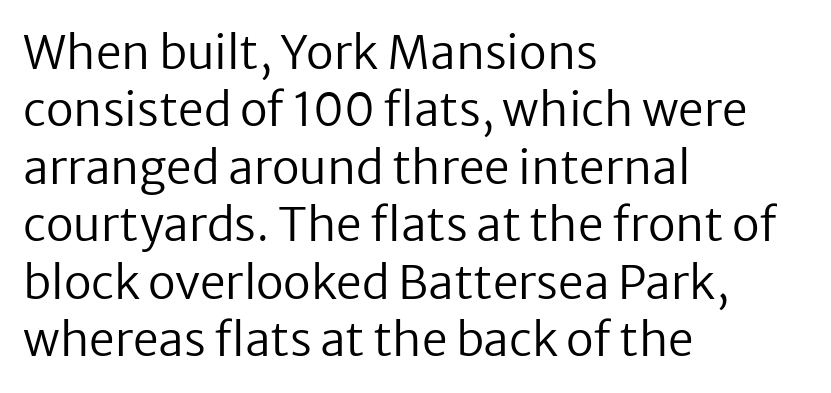
The words here are not underlined. A roman cut, with each character standing at attention. There is no visible air inserted between adjacent glyphs. The type family on display is of the sans-serif kind.
